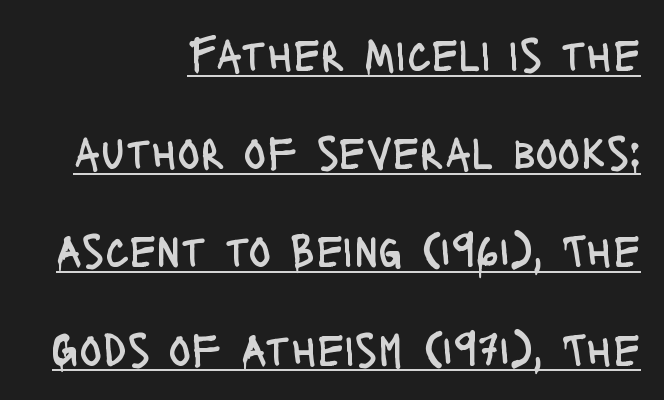
The image shows 47 px regular-weight, condensed sans-serif type, upright; set right-aligned, loose line spacing (2.09x), normal letter spacing, underlined; low stroke contrast and a large x-height.
